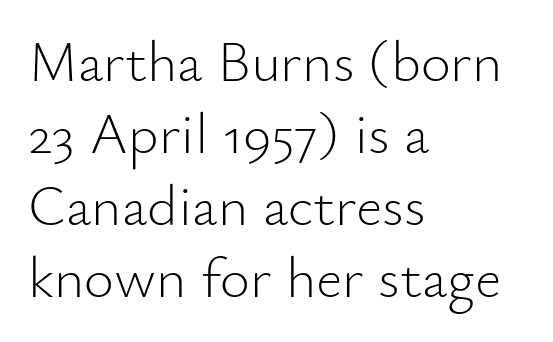
The image shows 58 px light sans-serif type, upright; set left-aligned, line spacing 1.24x, normal letter spacing, not underlined; low stroke contrast and a small x-height.
